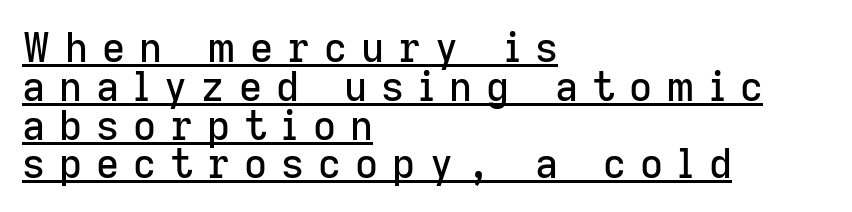
Q: Is the text italic (slanted)? A: No, it is upright.
Q: Is the typeface a serif or a sans-serif typeface? A: Sans-serif.
Q: Is the text underlined? A: Yes.
Q: How is the paragraph aligned? A: Left-aligned.
Q: Is the spacing between letters normal or unusually wide? A: Unusually wide.
Q: Is the spacing between lines tight, normal or loose? A: Tight.
Q: Width (condensed, normal, or wide)? A: Normal.
Q: Stroke contrast? A: Low.
Q: x-height? A: Medium.
Q: Monospaced? A: No.
